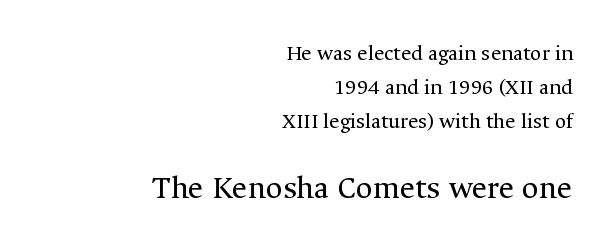
The image shows 33 px regular-weight serif type, upright; set right-aligned, normal line spacing (1.54x), normal letter spacing, not underlined; the second (bottom) block is 1.5x larger; medium stroke contrast and a medium x-height.
